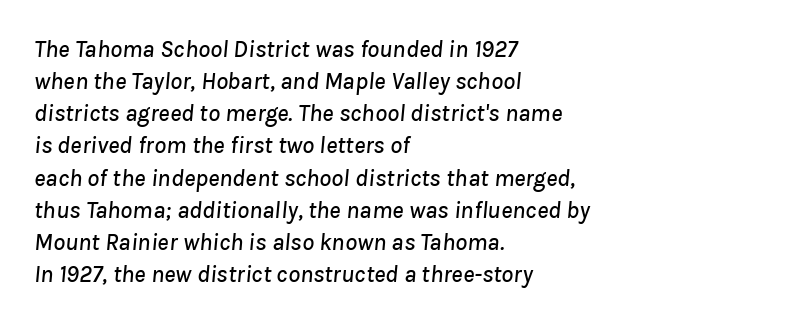
The image shows 24 px text type, italic (leaning right); set left-aligned, normal line spacing (1.34x), normal letter spacing, not underlined.
